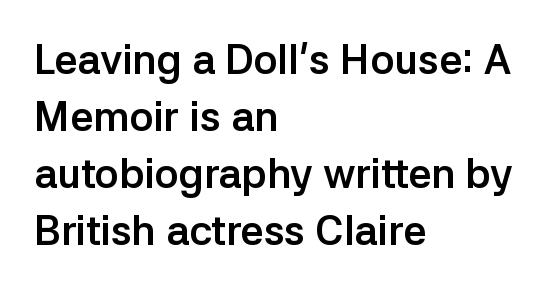
{"serif": "no", "italic": "no", "bold": "yes", "weight": "semibold", "width": "normal", "stroke_contrast": "low", "x_height": "medium", "monospaced": "no", "underline": "no", "align": "left", "line_spacing": "normal", "line_spacing_ratio": 1.39, "letter_spacing": "normal", "letter_spacing_em": 0.0, "glyph_px": 41}
